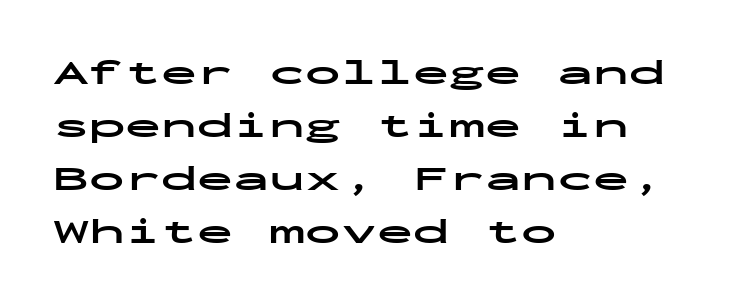
Q: Is the text bold? A: Yes.
Q: Is the text italic (slanted)? A: No, it is upright.
Q: Is the typeface a serif or a sans-serif typeface? A: Sans-serif.
Q: Is the text underlined? A: No.
Q: How is the paragraph aligned? A: Left-aligned.
Q: Is the spacing between letters normal or unusually wide? A: Normal.
Q: Is the spacing between lines tight, normal or loose? A: Normal.
Q: Width (condensed, normal, or wide)? A: Wide.
Q: Stroke contrast? A: Low.
Q: x-height? A: Medium.
Q: Monospaced? A: Yes.
